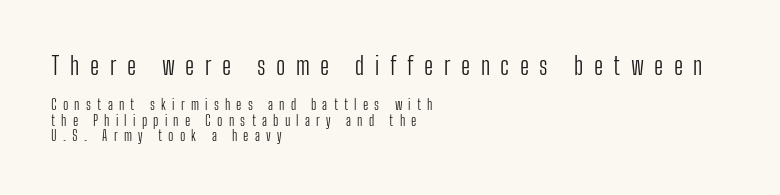
The image shows 24 px text type, upright; set left-aligned, tight line spacing (1.09x), unusually wide letter spacing (+0.44 em), not underlined; the first (top) block is 1.71x larger.
